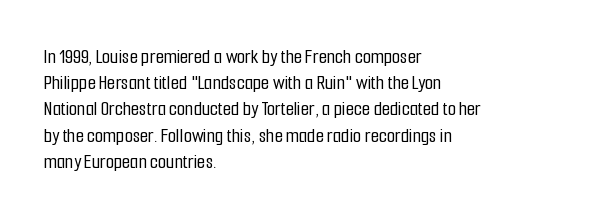
A typesetter would call this leading conventional body-copy spacing. Upright lettering throughout. This rendering uses left alignment, leaving the right contour irregular. The letterforms sit shoulder to shoulder at normal distance. Decoration check: the copy has no underline.
